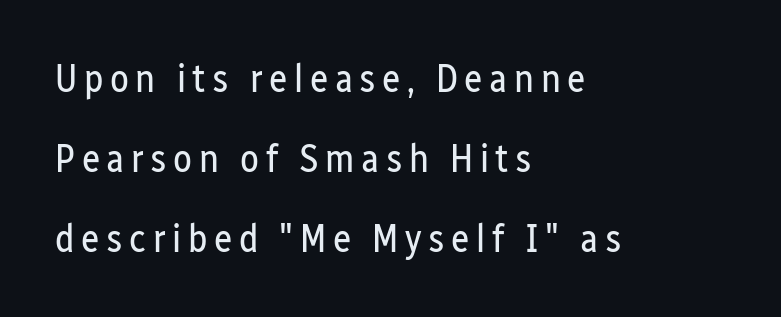
{"serif": "no", "italic": "no", "bold": "no", "weight": "regular", "width": "condensed", "stroke_contrast": "low", "x_height": "medium", "monospaced": "no", "underline": "no", "align": "left", "line_spacing": "loose", "line_spacing_ratio": 2.05, "glyph_px": 39}
